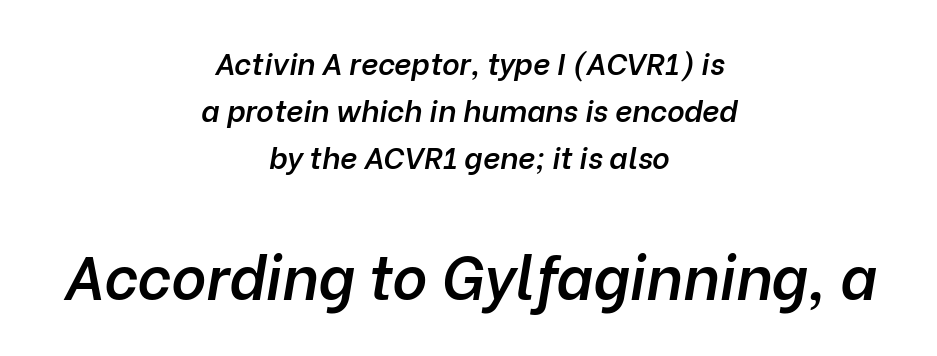
{"italic": "yes", "lean": "right", "slant_degrees": 10, "bold": "semi", "weight": "semibold", "width": "normal", "stroke_contrast": "low", "x_height": "medium", "monospaced": "no", "underline": "no", "align": "center", "line_spacing": "normal", "line_spacing_ratio": 1.57, "letter_spacing": "normal", "letter_spacing_em": 0.0, "larger_block": "second", "size_ratio": 2.0, "glyph_px": 60}
